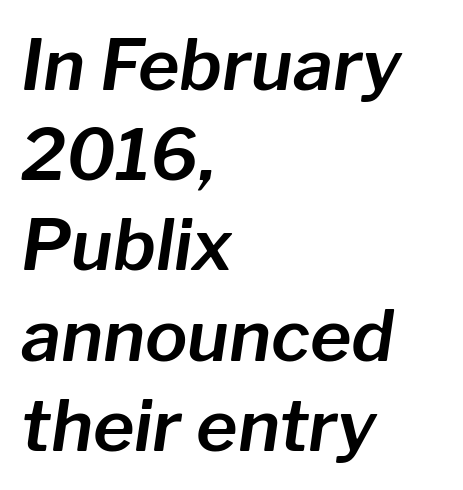
Do the characters align in a grid? No, the font is proportional. The face used here is rendered with its standard letterfit. The glyphs are unaccompanied by any horizontal stroke below them. Vertical spacing — default. Notice how the stems are inclined rather than vertical — that's the hallmark of italics.
